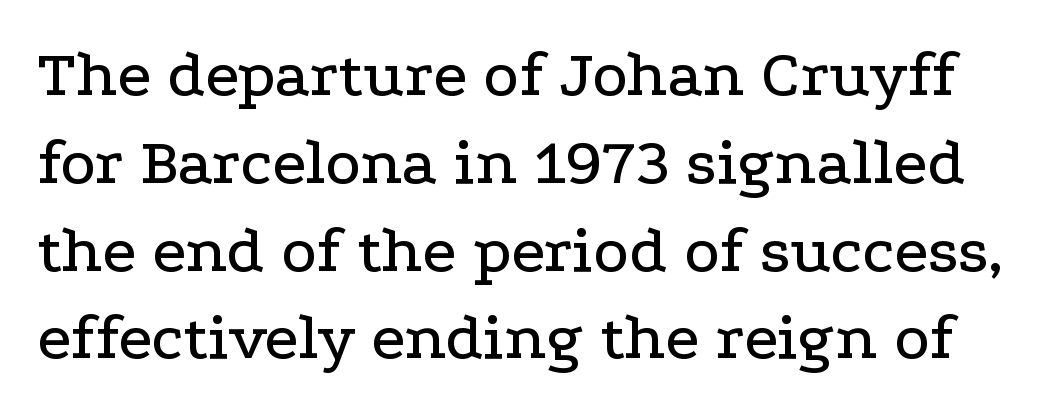
The face used here is rendered with its standard letterfit. A typesetter would call this leading conventional body-copy spacing. The baseline area is clear. Here the designer chose a conventional face with non-uniform glyph widths. A roman cut, with each character standing at attention. Small tapered or slab feet sit at the stroke ends, so this counts as serif.
